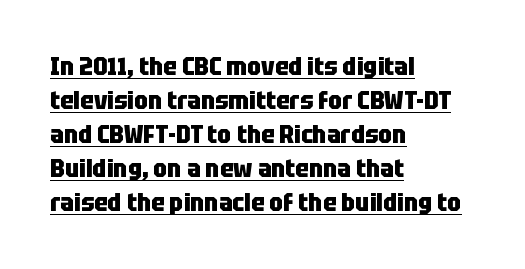
The image shows 25 px bold type, upright; set left-aligned, normal line spacing (1.36x), normal letter spacing, underlined.
